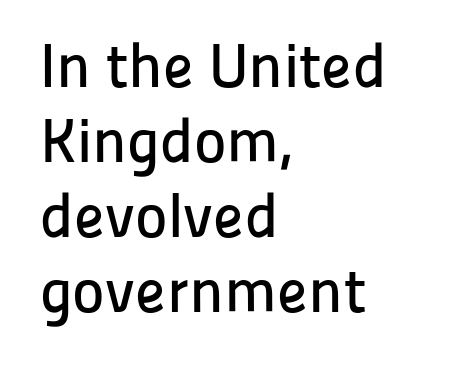
Students, note that the glyphs here touch the page at normal intervals. Only glyphs here, with clear space below each row. A sans-serif font was chosen for this passage. The axis of the letterforms is exactly vertical. Layout note: lines flush left.
